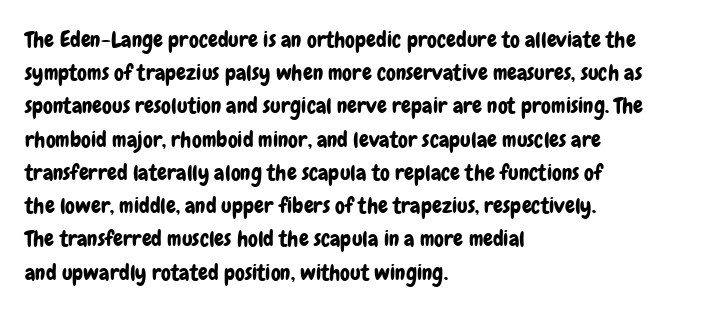
The image shows 22 px text type, upright; set left-aligned, normal line spacing (1.51x), normal letter spacing, not underlined.
